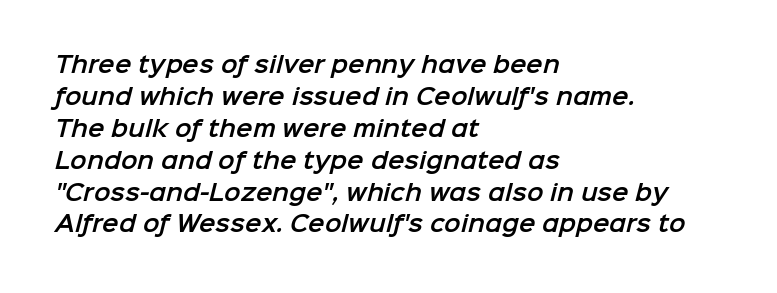
{"underline": "no", "align": "left", "line_spacing": "normal", "line_spacing_ratio": 1.45, "letter_spacing": "normal", "letter_spacing_em": 0.0, "glyph_px": 22}
